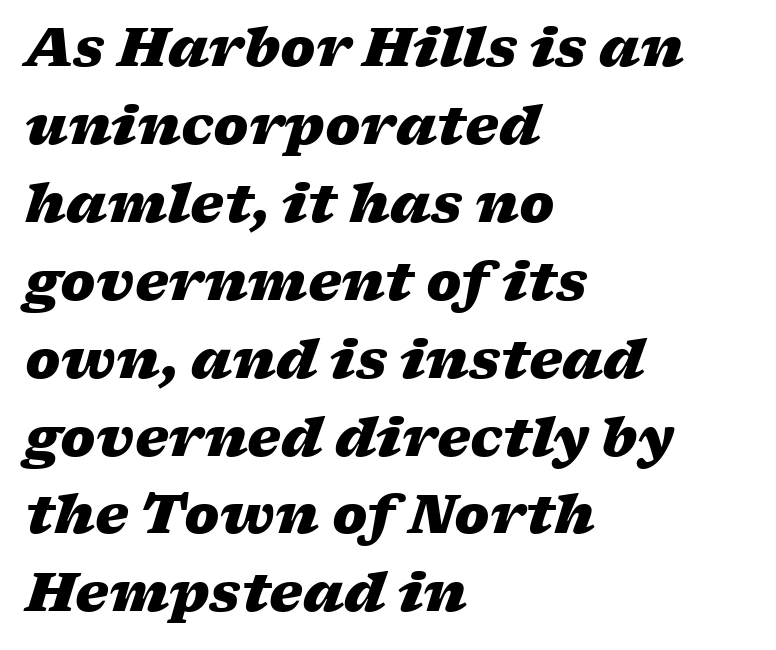
Plain, unruled lines of type. The passage is arranged the way most books set body copy — flush left. Interline gaps are of average width in this sample. The glyphs look as if they've been sheared to an angle. Here the designer chose a conventional face with non-uniform glyph widths.
